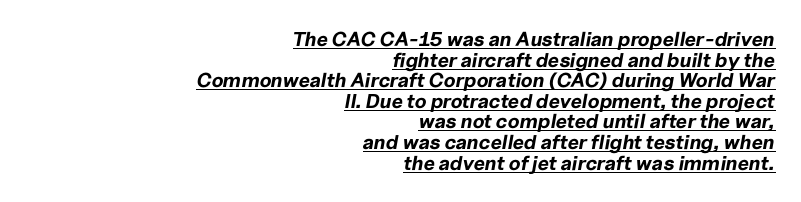
{"italic": "yes", "lean": "right", "slant_degrees": 10, "bold": "yes", "underline": "yes", "align": "right", "line_spacing": "tight", "line_spacing_ratio": 1.03, "letter_spacing": "normal", "letter_spacing_em": 0.0, "glyph_px": 20}
